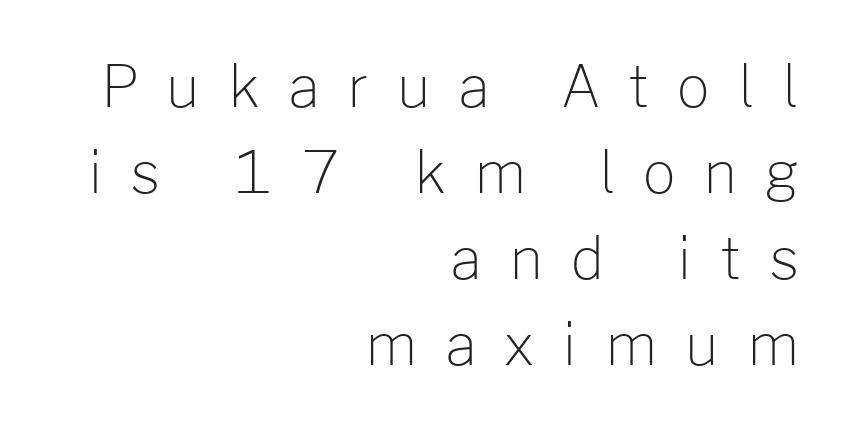
Q: Is the text bold? A: No.
Q: Is the text italic (slanted)? A: No, it is upright.
Q: Is the typeface a serif or a sans-serif typeface? A: Sans-serif.
Q: Is the text underlined? A: No.
Q: How is the paragraph aligned? A: Right-aligned.
Q: Is the spacing between letters normal or unusually wide? A: Unusually wide.
Q: Is the spacing between lines tight, normal or loose? A: Normal.
Q: Width (condensed, normal, or wide)? A: Normal.
Q: Stroke contrast? A: Low.
Q: x-height? A: Medium.
Q: Monospaced? A: No.
